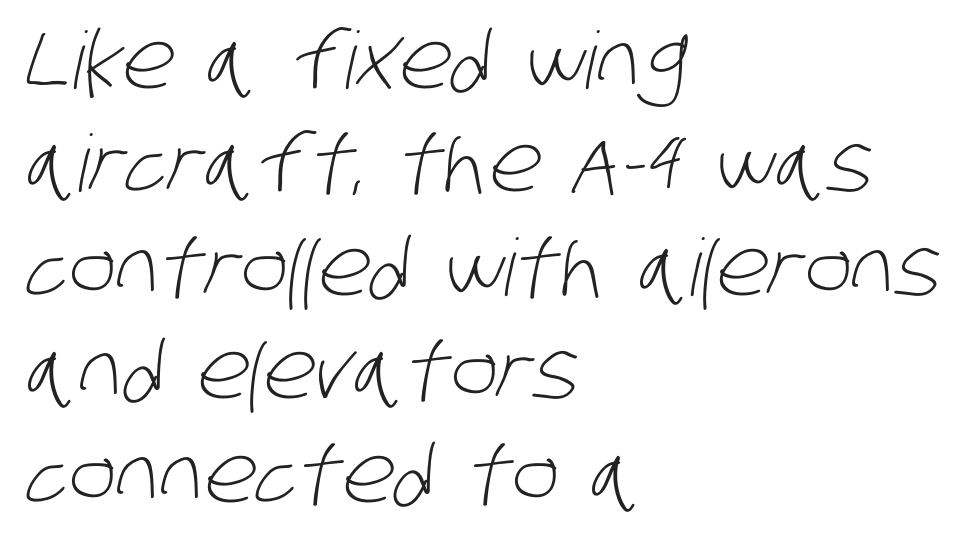
{"serif": "no", "bold": "no", "weight": "light", "width": "condensed", "stroke_contrast": "low", "x_height": "large", "monospaced": "no", "underline": "no", "align": "left", "line_spacing": "normal", "line_spacing_ratio": 1.31, "letter_spacing": "normal", "letter_spacing_em": 0.0, "glyph_px": 79}
